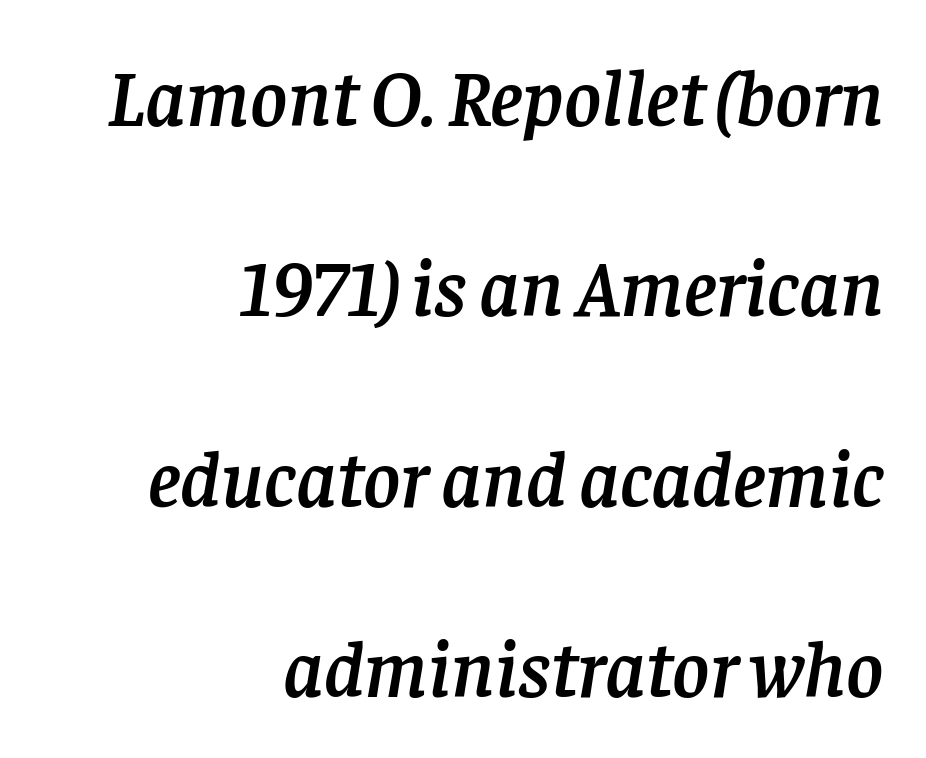
The image shows 80 px serif type, italic (leaning right); set right-aligned, loose line spacing (2.38x), normal letter spacing, not underlined; low stroke contrast and a large x-height.
